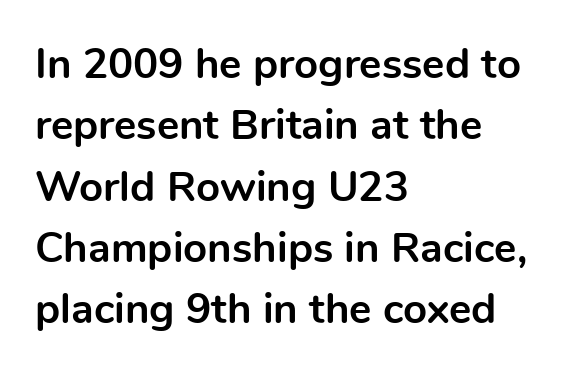
Anything drawn beneath the words? Only blank space. Tracking here is standard; glyphs follow each other at the usual distance. The text was rendered using a sans face with plain stroke endings. Characters remain perfectly vertical along every line. On the weight axis this lands at bold, roughly 700.
